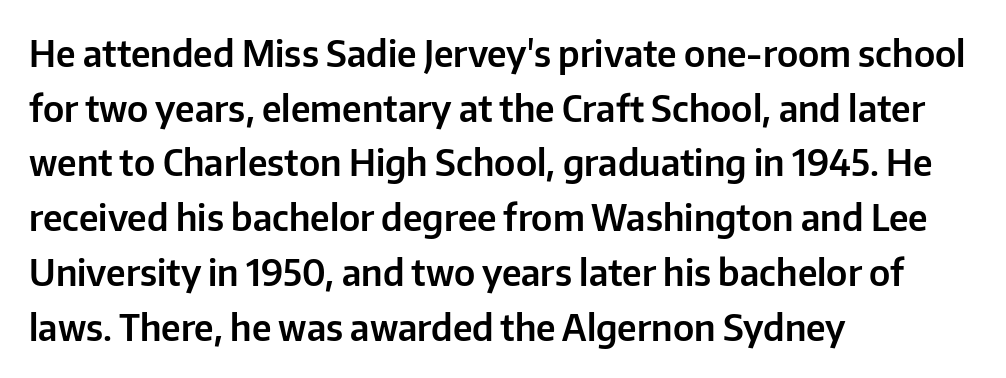
Which margin do the lines hug? The left one — the right edge is uneven. Observe the ordinary spacing: letters are neighbours, not strangers. Each new line begins a customary step beneath the previous one. Just letters on the line, the space beneath them empty. Do the characters align in a grid? No, the font is proportional. The face used here is a sans, in the tradition of grotesques and geometrics.
